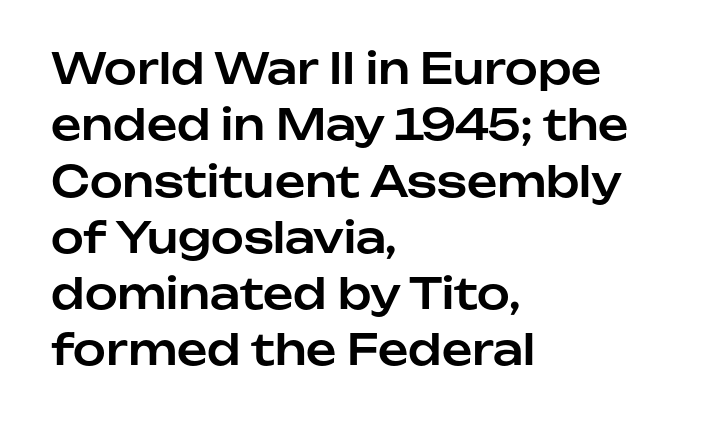
Inter-character spacing is left at the font's built-in metrics. Characters remain perfectly vertical along every line. Clear beneath every line of the passage. These lines are rendered in a variable-pitch font. Does the type have serifs? No, each stem ends abruptly.
